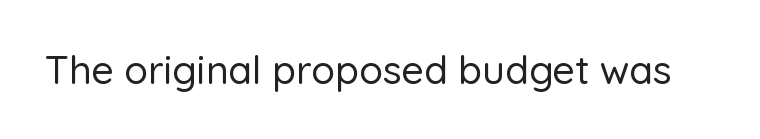
Q: Is the text italic (slanted)? A: No, it is upright.
Q: Is the typeface a serif or a sans-serif typeface? A: Sans-serif.
Q: Is the text underlined? A: No.
Q: Is the spacing between letters normal or unusually wide? A: Normal.
Q: Width (condensed, normal, or wide)? A: Normal.
Q: Stroke contrast? A: Low.
Q: x-height? A: Medium.
Q: Monospaced? A: No.
